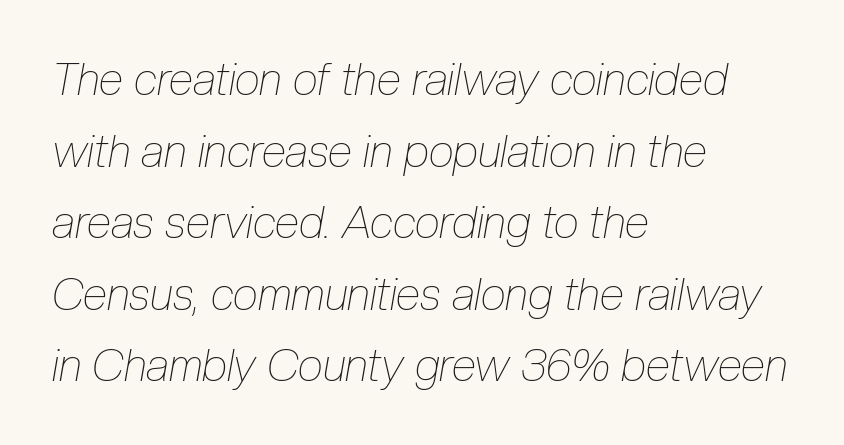
Every character sits at an angle, as italics do. You could not count columns in this text — the font is proportionally spaced. The typesetter chose a ragged-right arrangement here. Tracking value appears to be zero — textbook default spacing.
